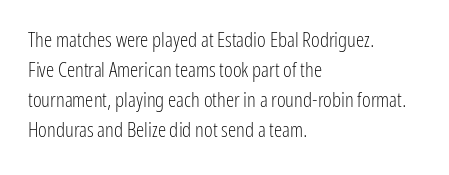
Compared with typical body copy, the letter spacing here is the same. The text block is weighted toward the left margin, trailing off unevenly rightward. The foot of each line stays bare and open. Evenly set lines give the paragraph a standard silhouette. Stroke thickness stays within the range of a standard reading face or lighter.
